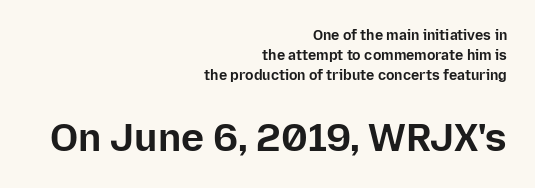
Q: Is the text bold? A: Yes.
Q: Is the text italic (slanted)? A: No, it is upright.
Q: Is the typeface a serif or a sans-serif typeface? A: Sans-serif.
Q: Is the text underlined? A: No.
Q: How is the paragraph aligned? A: Right-aligned.
Q: Is the spacing between letters normal or unusually wide? A: Normal.
Q: Is the spacing between lines tight, normal or loose? A: Normal.
Q: Which block of text is set in a larger size, the first (top) or the second (bottom)? A: The second (bottom) one.
Q: Width (condensed, normal, or wide)? A: Normal.
Q: Stroke contrast? A: Low.
Q: x-height? A: Medium.
Q: Monospaced? A: No.
